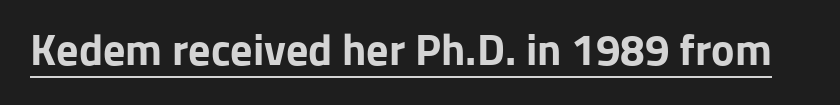
The image shows 44 px bold sans-serif type, upright; set normal letter spacing, underlined; low stroke contrast and a medium x-height.
